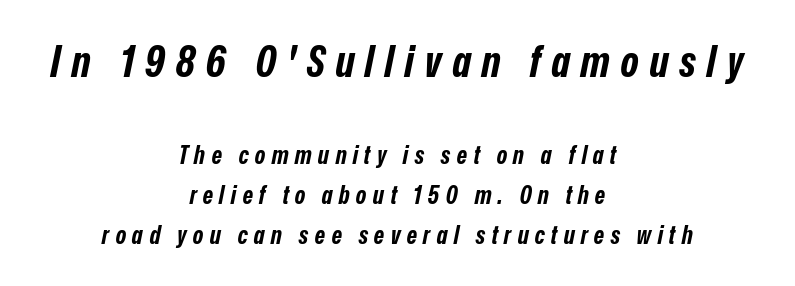
This sample uses an oblique cut, with every glyph tilted off the vertical. Regular leading. Visually, the top section dominates because its glyphs are scaled up. Students, this is bold: see how much ink each stroke carries. The letters advance in unequal steps, a hallmark of proportional type.
